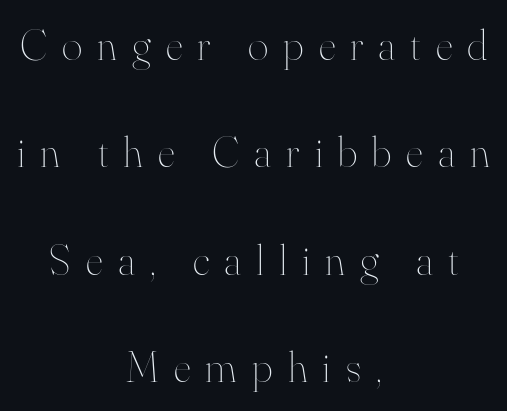
Q: Is the text bold? A: No.
Q: Is the text italic (slanted)? A: No, it is upright.
Q: Is the text underlined? A: No.
Q: How is the paragraph aligned? A: Centered.
Q: Is the spacing between letters normal or unusually wide? A: Unusually wide.
Q: Is the spacing between lines tight, normal or loose? A: Loose.
Q: Width (condensed, normal, or wide)? A: Normal.
Q: Stroke contrast? A: High.
Q: x-height? A: Small.
Q: Monospaced? A: No.
